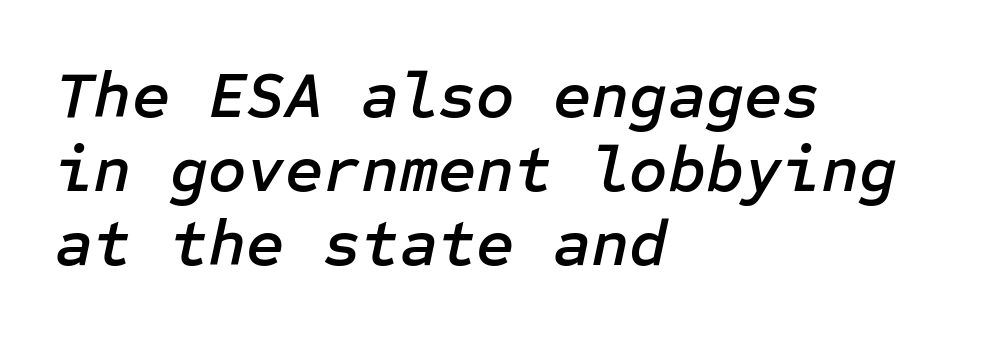
{"italic": "yes", "lean": "right", "slant_degrees": 12, "width": "normal", "stroke_contrast": "low", "x_height": "medium", "underline": "no", "align": "left", "line_spacing": "tight", "line_spacing_ratio": 1.12, "letter_spacing": "normal", "letter_spacing_em": 0.0, "glyph_px": 66}
